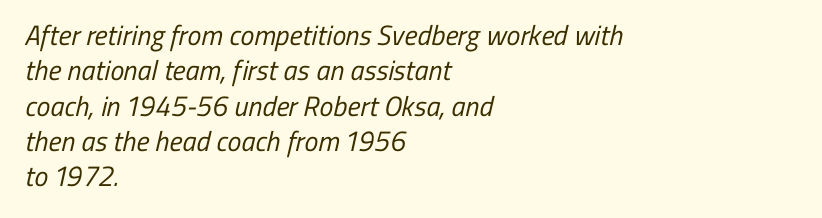
The image shows 28 px regular-weight, condensed sans-serif type; set left-aligned, normal line spacing (1.26x), normal letter spacing, not underlined; low stroke contrast and a medium x-height.
